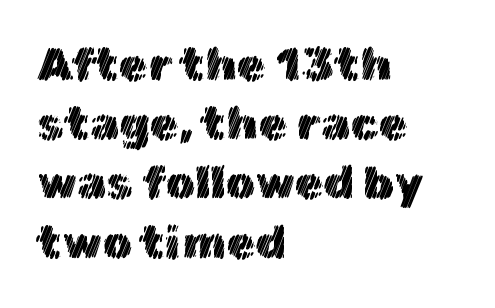
The rows are spaced the way most documents space them. Left-aligned paragraph, ragged on the right. The letterforms sit shoulder to shoulder at normal distance. Bare-footed words on every line. Characters remain perfectly vertical along every line. Looks like regular typesetting: each glyph gets only the width it needs.
